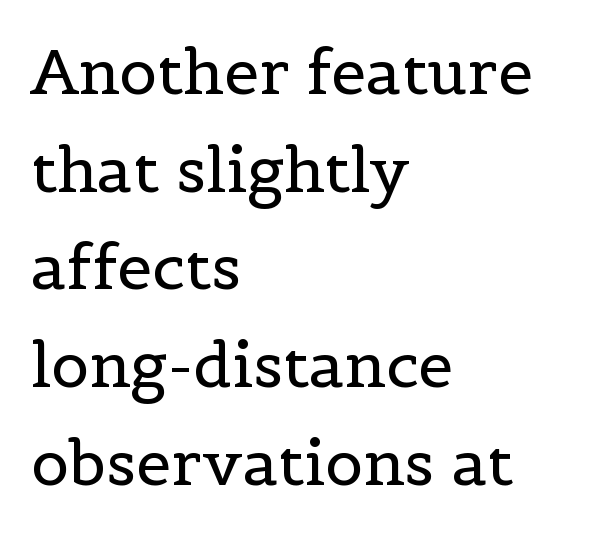
{"serif": "yes", "italic": "no", "bold": "no", "weight": "regular", "width": "normal", "x_height": "medium", "monospaced": "no", "underline": "no", "align": "left", "line_spacing": "normal", "line_spacing_ratio": 1.55, "letter_spacing": "normal", "letter_spacing_em": 0.0, "glyph_px": 63}
